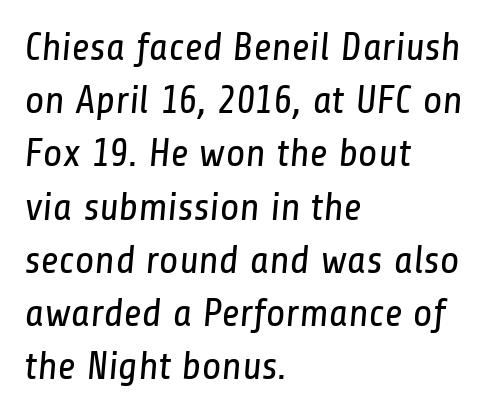
{"serif": "no", "bold": "no", "weight": "regular", "width": "condensed", "stroke_contrast": "low", "x_height": "medium", "monospaced": "no", "underline": "no", "align": "left", "line_spacing": "normal", "line_spacing_ratio": 1.33, "letter_spacing": "normal", "letter_spacing_em": 0.0, "glyph_px": 40}
